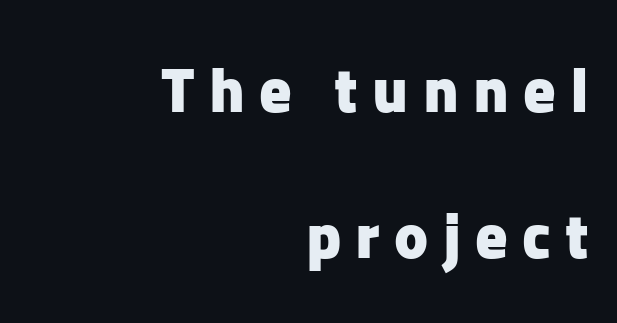
{"serif": "no", "italic": "no", "bold": "yes", "weight": "heavy", "width": "normal", "stroke_contrast": "low", "x_height": "medium", "monospaced": "no", "underline": "no", "align": "right", "line_spacing": "loose", "line_spacing_ratio": 2.28, "letter_spacing": "wide", "letter_spacing_em": 0.22, "glyph_px": 64}
